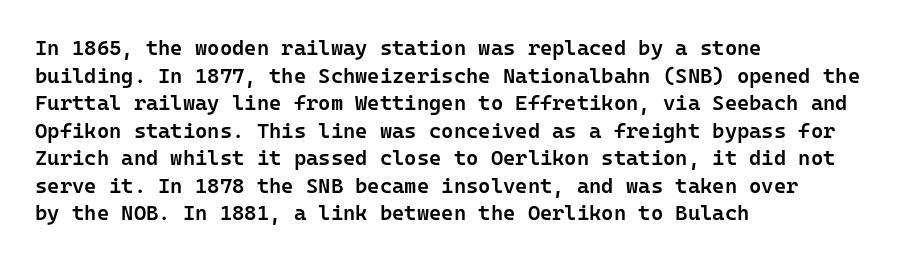
Q: Is the text bold? A: Semi-bold.
Q: Is the text italic (slanted)? A: No, it is upright.
Q: Is the text underlined? A: No.
Q: How is the paragraph aligned? A: Left-aligned.
Q: Is the spacing between letters normal or unusually wide? A: Normal.
Q: Is the spacing between lines tight, normal or loose? A: Normal.
